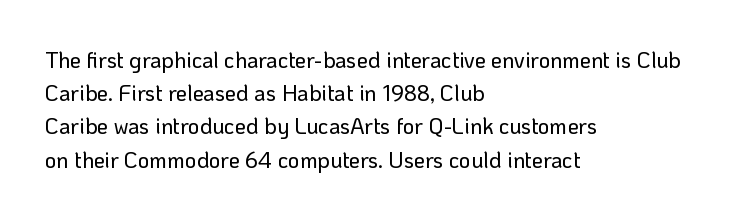
{"italic": "no", "underline": "no", "align": "left", "line_spacing": "normal", "line_spacing_ratio": 1.51, "letter_spacing": "normal", "letter_spacing_em": 0.0, "glyph_px": 22}
